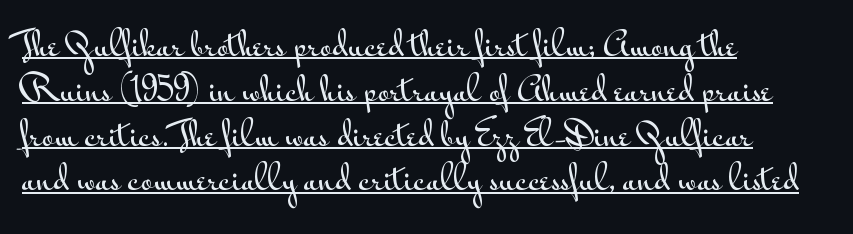
The specimen includes a rule beneath the text block's lines. Is this a sans? Yes — the strokes have no serifs. Spacing verdict: proportional, widths tailored to each character. This sample uses plain, unmodified letter spacing. The lines sit at an ordinary, default distance from one another.
